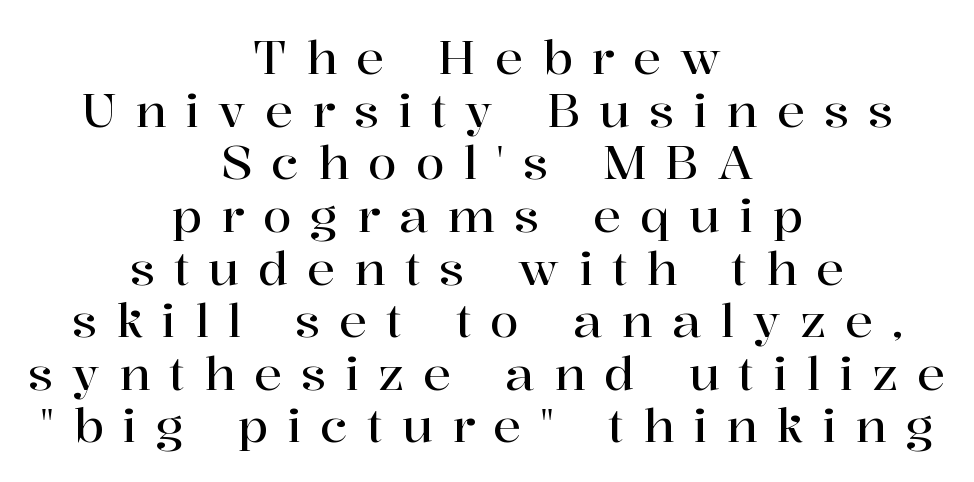
What kind of face is this? One with serifs. Spacing verdict: proportional, widths tailored to each character. Bare-footed words on every line. How are the letters spaced? Widely, with obvious added tracking. Centered paragraph, ragged on both sides.
